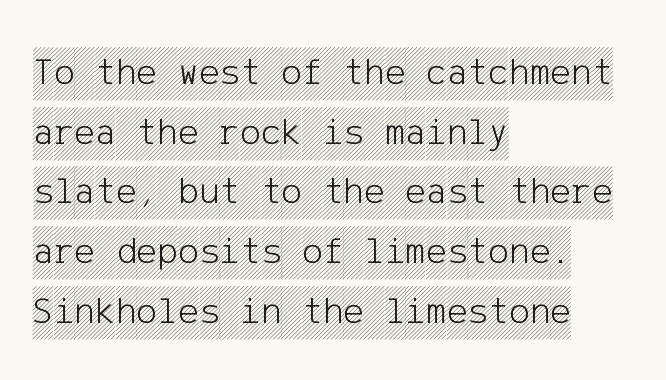
Q: Is the text italic (slanted)? A: No, it is upright.
Q: Is the text underlined? A: No.
Q: How is the paragraph aligned? A: Left-aligned.
Q: Is the spacing between letters normal or unusually wide? A: Normal.
Q: Is the spacing between lines tight, normal or loose? A: Normal.
Q: Width (condensed, normal, or wide)? A: Condensed.
Q: x-height? A: Large.
